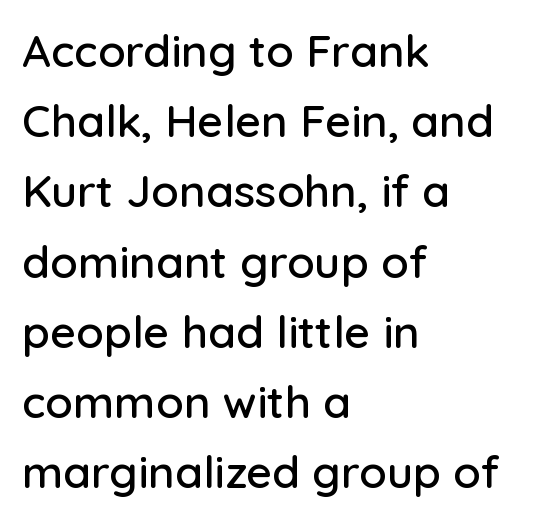
{"serif": "no", "italic": "no", "width": "normal", "stroke_contrast": "low", "x_height": "medium", "monospaced": "no", "underline": "no", "align": "left", "line_spacing": "normal", "line_spacing_ratio": 1.56, "letter_spacing": "normal", "letter_spacing_em": 0.0, "glyph_px": 45}
